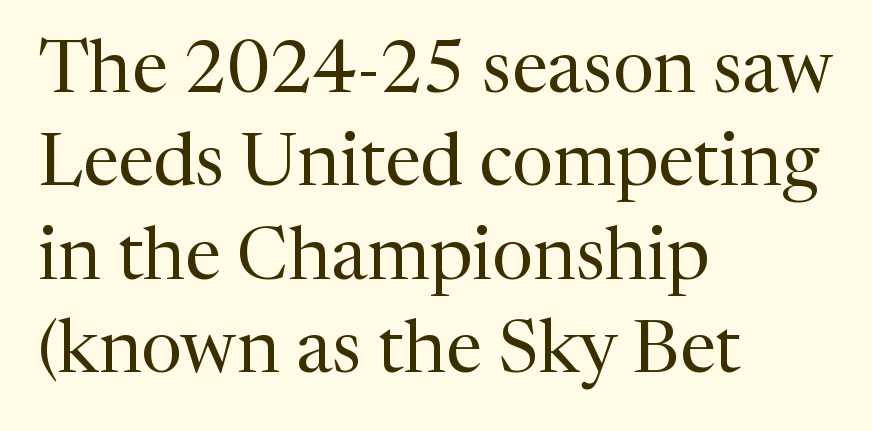
The passage shown is typed in a proportional face where columns would drift. Unlike a clean sans, this face finishes its strokes with serifs. When letters stand straight like this, we call the style roman or upright. Weight: in the light-to-regular range.
